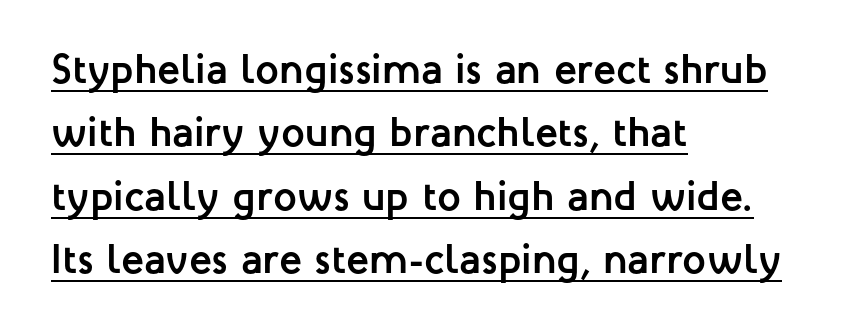
Q: Is the text bold? A: Yes.
Q: Is the text italic (slanted)? A: No, it is upright.
Q: Is the typeface a serif or a sans-serif typeface? A: Sans-serif.
Q: Is the text underlined? A: Yes.
Q: How is the paragraph aligned? A: Left-aligned.
Q: Is the spacing between letters normal or unusually wide? A: Normal.
Q: Is the spacing between lines tight, normal or loose? A: Normal.
Q: Width (condensed, normal, or wide)? A: Normal.
Q: Stroke contrast? A: Low.
Q: x-height? A: Medium.
Q: Monospaced? A: No.
